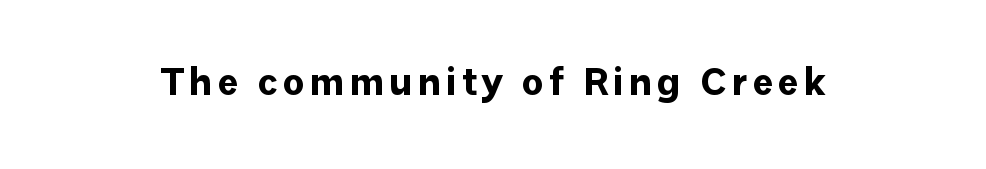
{"serif": "no", "italic": "no", "bold": "yes", "weight": "bold", "width": "normal", "stroke_contrast": "low", "x_height": "medium", "monospaced": "no", "underline": "no", "glyph_px": 39}
